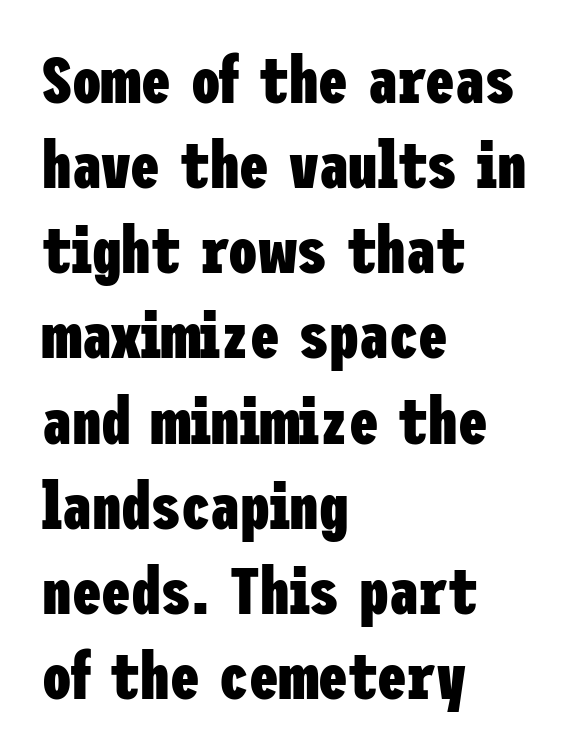
Q: Is the text bold? A: Yes.
Q: Is the text italic (slanted)? A: No, it is upright.
Q: Is the typeface a serif or a sans-serif typeface? A: Sans-serif.
Q: Is the text underlined? A: No.
Q: How is the paragraph aligned? A: Left-aligned.
Q: Is the spacing between letters normal or unusually wide? A: Normal.
Q: Is the spacing between lines tight, normal or loose? A: Normal.
Q: Width (condensed, normal, or wide)? A: Condensed.
Q: Stroke contrast? A: Low.
Q: x-height? A: Medium.
